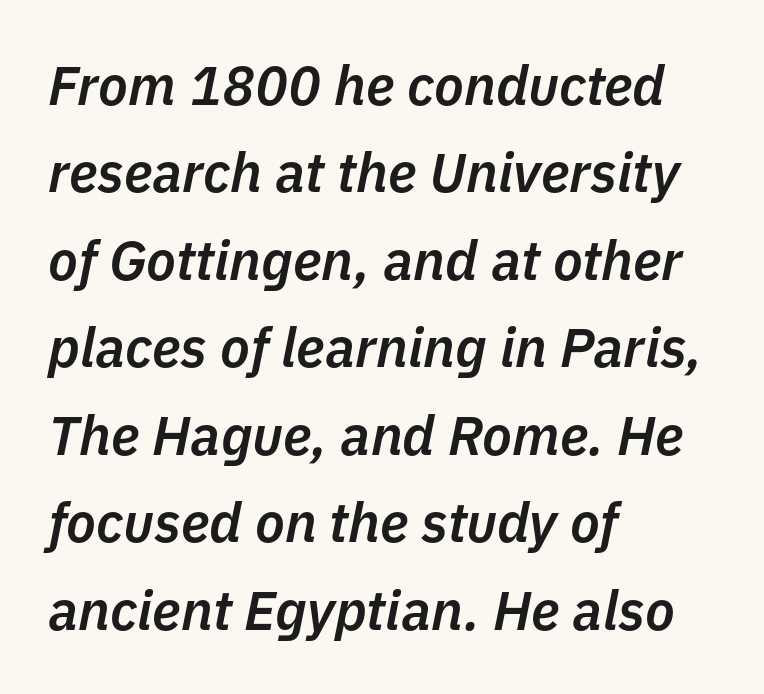
{"italic": "yes", "lean": "right", "slant_degrees": 11, "bold": "semi", "weight": "semibold", "width": "normal", "stroke_contrast": "low", "x_height": "medium", "monospaced": "no", "underline": "no", "align": "left", "line_spacing": "normal", "line_spacing_ratio": 1.59, "letter_spacing": "normal", "letter_spacing_em": 0.0, "glyph_px": 55}
